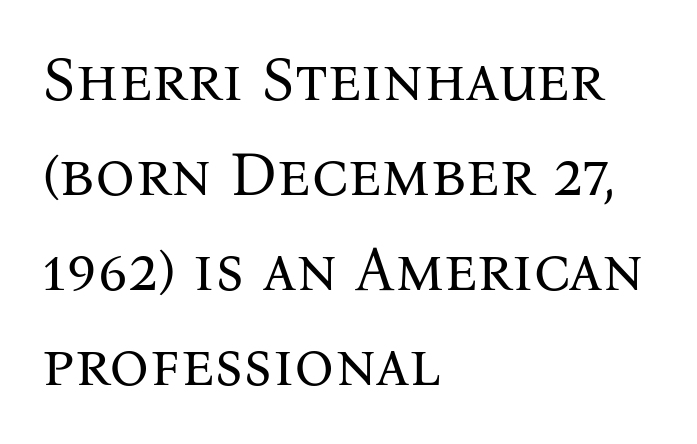
The text was rendered using a seriffed face with decorative stroke endings. Just letters on the line, the space beneath them empty. The gaps between neighbouring characters are ordinary and unremarkable. Summary of vertical rhythm: regular, with standard interline spacing.
